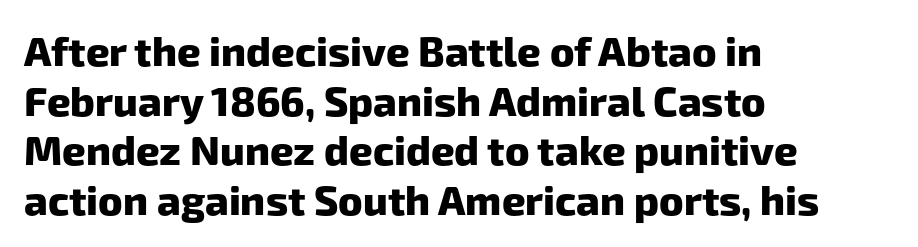
{"serif": "no", "bold": "yes", "weight": "heavy", "width": "normal", "stroke_contrast": "low", "x_height": "medium", "monospaced": "no", "underline": "no", "align": "left", "line_spacing_ratio": 1.21, "letter_spacing": "normal", "letter_spacing_em": 0.0, "glyph_px": 41}
